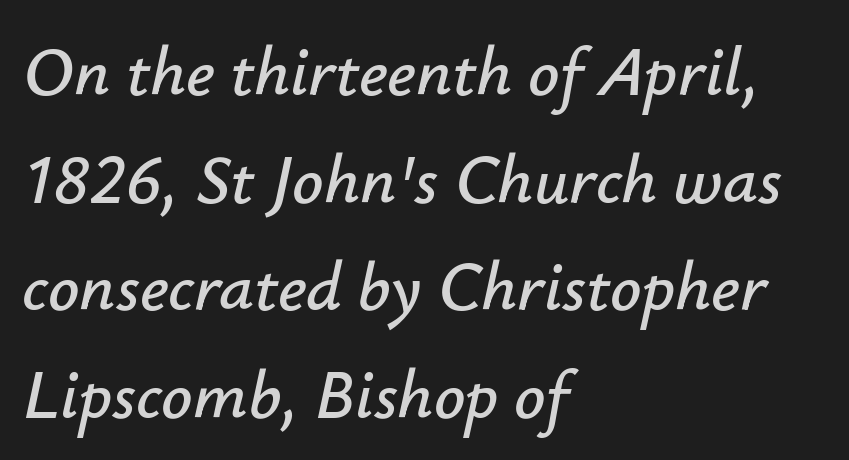
Q: Is the text italic (slanted)? A: Yes, it leans right by about 12 degrees.
Q: Is the text underlined? A: No.
Q: How is the paragraph aligned? A: Left-aligned.
Q: Is the spacing between letters normal or unusually wide? A: Normal.
Q: Is the spacing between lines tight, normal or loose? A: Normal.
Q: Width (condensed, normal, or wide)? A: Normal.
Q: Stroke contrast? A: Low.
Q: x-height? A: Small.
Q: Monospaced? A: No.
